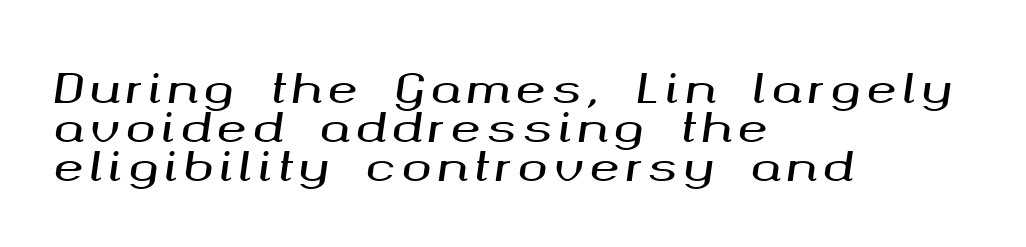
The image shows 40 px wide type, italic (leaning right); set left-aligned, tight line spacing (0.98x), not underlined; medium stroke contrast and a medium x-height.
